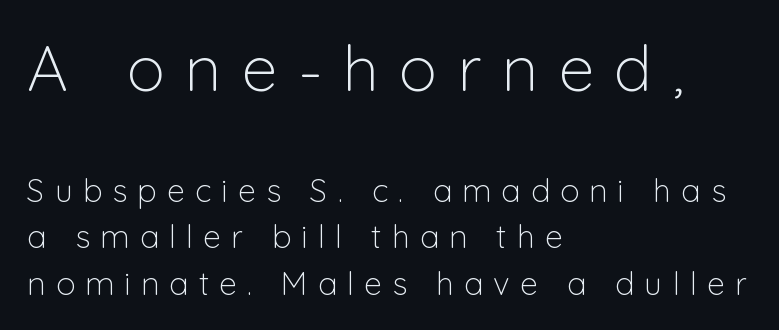
The weight tops out at a normal text grade. Tracking here is generous; glyphs stand well apart from one another. Regarding serifs, this sample does without them. These lines are rendered in a variable-pitch font.
